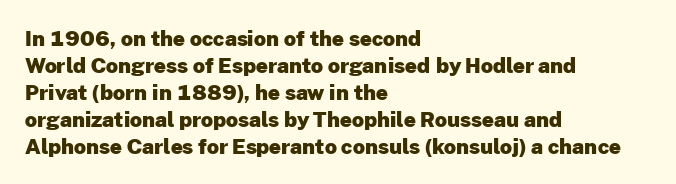
Q: Is the text bold? A: Yes.
Q: Is the text italic (slanted)? A: No, it is upright.
Q: Is the text underlined? A: No.
Q: How is the paragraph aligned? A: Left-aligned.
Q: Is the spacing between letters normal or unusually wide? A: Normal.
Q: Is the spacing between lines tight, normal or loose? A: Normal.
